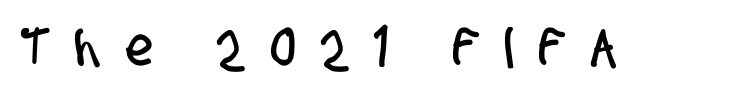
Q: Is the typeface a serif or a sans-serif typeface? A: Sans-serif.
Q: Is the text underlined? A: No.
Q: Is the spacing between letters normal or unusually wide? A: Unusually wide.
Q: Width (condensed, normal, or wide)? A: Condensed.
Q: Stroke contrast? A: Low.
Q: x-height? A: Large.
Q: Monospaced? A: No.
